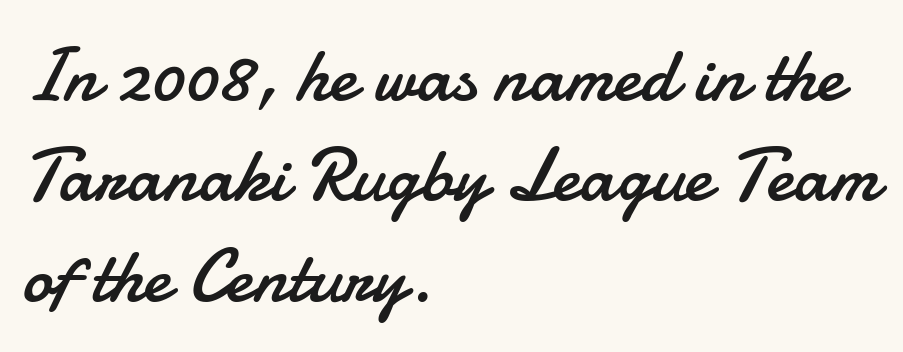
Note: no serifs on the glyphs. The letters advance in unequal steps, a hallmark of proportional type. No heavy texture on the line: the type isn't bold. In terms of letterspacing, this is plain default setting. All the whitespace from short lines collects on the right.
